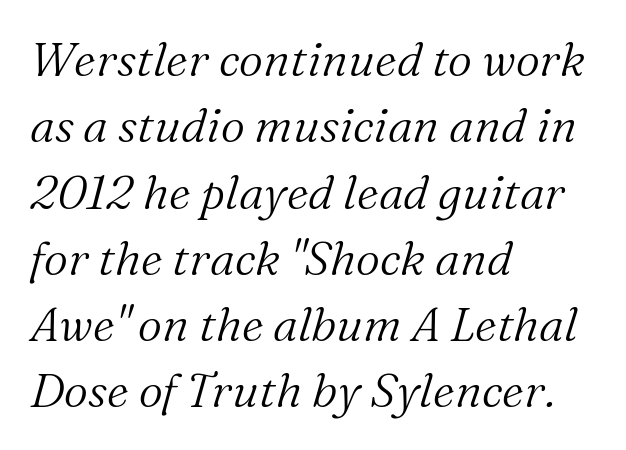
The image shows 47 px light serif type, italic (leaning right); set left-aligned, normal line spacing (1.41x), normal letter spacing, not underlined; medium stroke contrast and a medium x-height.
